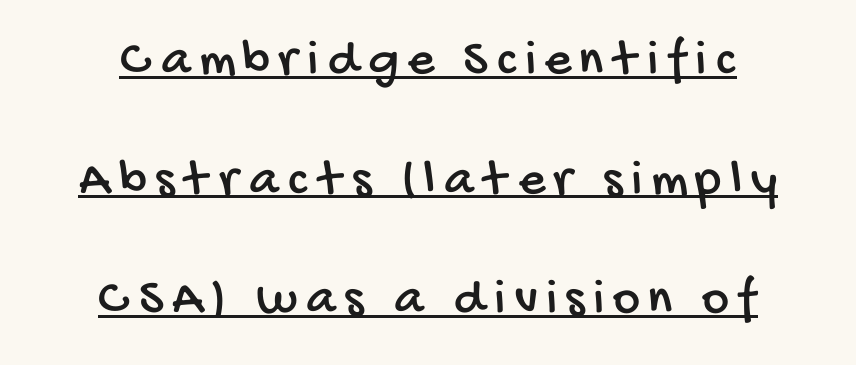
The passage shown is typeset with a sans-serif family. Each letter keeps its own natural width here, so spacing adapts to shape. The words here are underlined. Alignment: centered.
